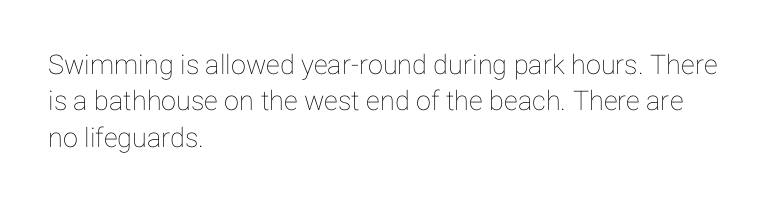
Q: Is the text italic (slanted)? A: No, it is upright.
Q: Is the text underlined? A: No.
Q: How is the paragraph aligned? A: Left-aligned.
Q: Is the spacing between letters normal or unusually wide? A: Normal.
Q: Is the spacing between lines tight, normal or loose? A: Normal.
